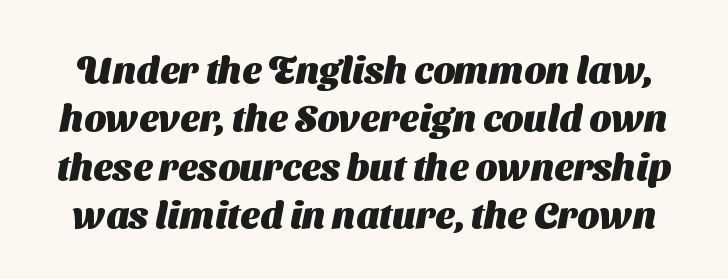
{"serif": "no", "bold": "yes", "weight": "heavy", "width": "normal", "stroke_contrast": "medium", "x_height": "medium", "monospaced": "no", "underline": "no", "line_spacing": "normal", "line_spacing_ratio": 1.27, "letter_spacing": "normal", "letter_spacing_em": 0.0, "glyph_px": 38}
